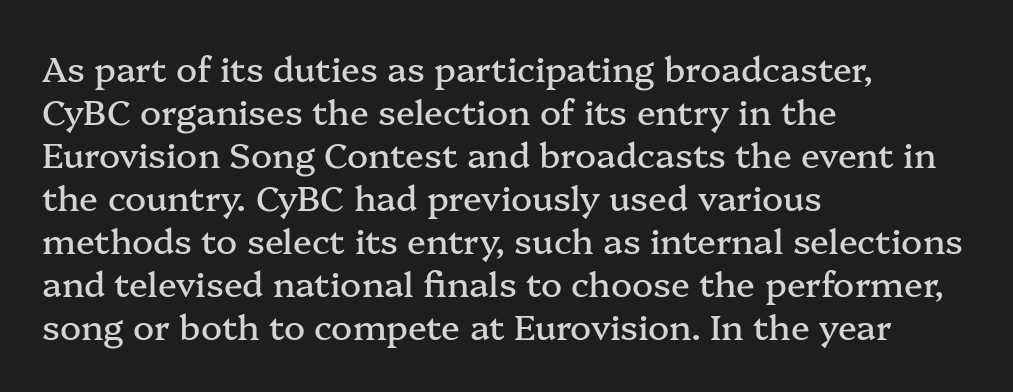
Q: Is the text italic (slanted)? A: No, it is upright.
Q: Is the typeface a serif or a sans-serif typeface? A: Serif.
Q: Is the text underlined? A: No.
Q: How is the paragraph aligned? A: Left-aligned.
Q: Is the spacing between letters normal or unusually wide? A: Normal.
Q: Width (condensed, normal, or wide)? A: Normal.
Q: Stroke contrast? A: Medium.
Q: x-height? A: Medium.
Q: Monospaced? A: No.
